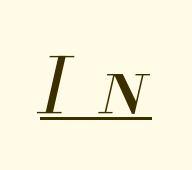
Q: Is the text bold? A: No.
Q: Is the text italic (slanted)? A: Yes, it leans right by about 13 degrees.
Q: Is the text underlined? A: Yes.
Q: Is the spacing between letters normal or unusually wide? A: Unusually wide.
Q: Width (condensed, normal, or wide)? A: Normal.
Q: Stroke contrast? A: Medium.
Q: x-height? A: Small.
Q: Monospaced? A: No.
